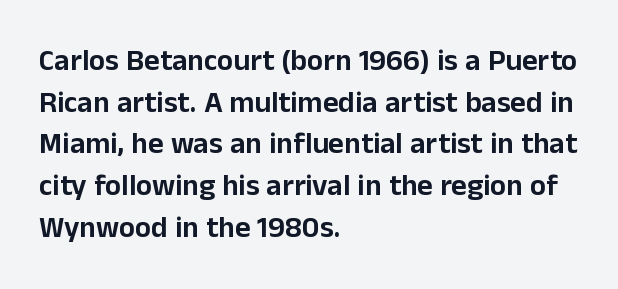
The image shows 30 px sans-serif type, upright; set left-aligned, normal line spacing (1.39x), normal letter spacing, not underlined; low stroke contrast and a medium x-height.
